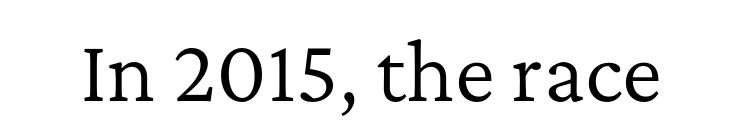
The image shows 76 px regular-weight serif type, upright; set normal letter spacing, not underlined; low stroke contrast and a medium x-height.
